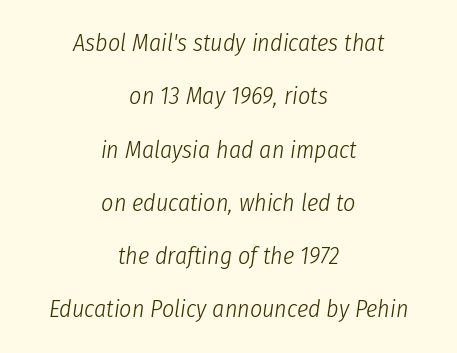
The letters are slanted; this is an italic face. On a weight scale, this lands at 450 or below. Reading down the column, the eye jumps a long way to each next line. The letterforms sit shoulder to shoulder at normal distance. The string is rendered with underlining switched off.
